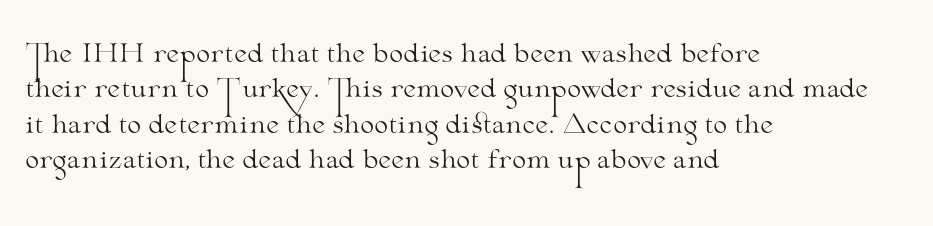
The image shows 25 px text type, upright; set left-aligned, normal line spacing (1.42x), normal letter spacing, not underlined.
